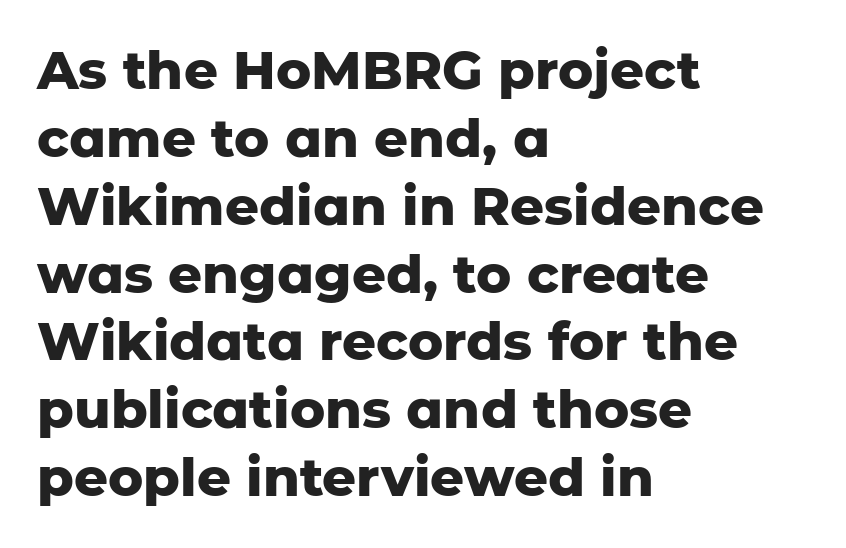
{"serif": "no", "italic": "no", "bold": "yes", "weight": "heavy", "width": "normal", "stroke_contrast": "low", "x_height": "medium", "monospaced": "no", "underline": "no", "align": "left", "line_spacing": "normal", "line_spacing_ratio": 1.28, "letter_spacing": "normal", "letter_spacing_em": 0.0, "glyph_px": 53}
